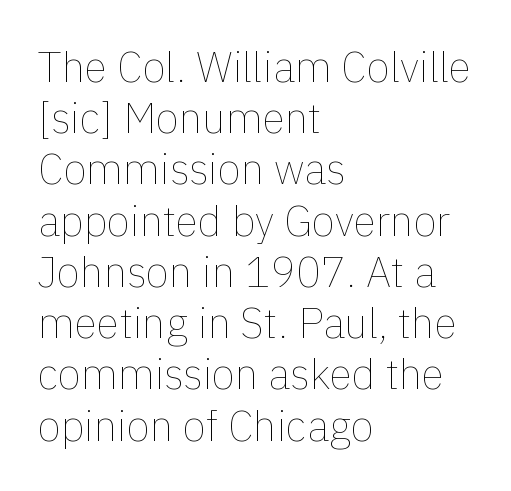
Q: Is the text bold? A: No.
Q: Is the text italic (slanted)? A: No, it is upright.
Q: Is the text underlined? A: No.
Q: How is the paragraph aligned? A: Left-aligned.
Q: Is the spacing between letters normal or unusually wide? A: Normal.
Q: Width (condensed, normal, or wide)? A: Normal.
Q: x-height? A: Medium.
Q: Monospaced? A: No.
